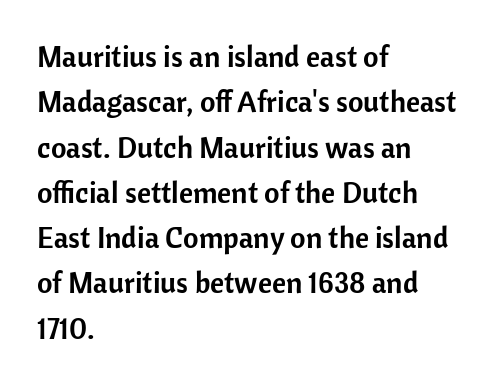
The image shows 30 px sans-serif type, upright; set left-aligned, normal line spacing (1.51x), normal letter spacing, not underlined; low stroke contrast and a medium x-height.
